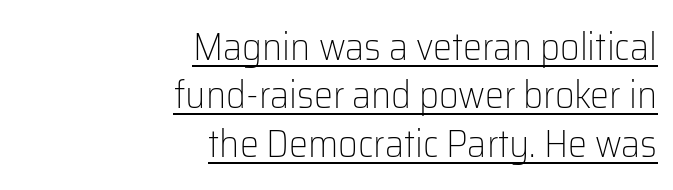
The image shows 38 px light sans-serif type, upright; set right-aligned, normal line spacing (1.27x), normal letter spacing, underlined; low stroke contrast and a medium x-height.
